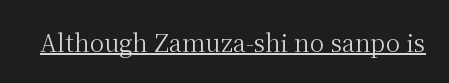
Underlined type. When letters stand straight like this, we call the style roman or upright. The line texture is even and compact thanks to regular tracking. The strokes carry an ordinary text weight at most.
